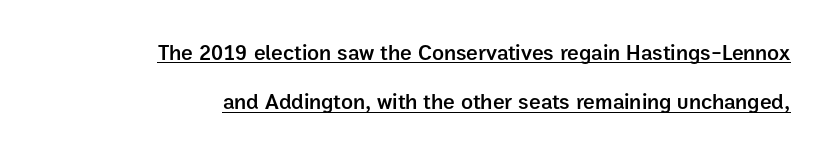
The image shows 22 px text type, upright; set right-aligned, loose line spacing (2.24x), normal letter spacing, underlined.
